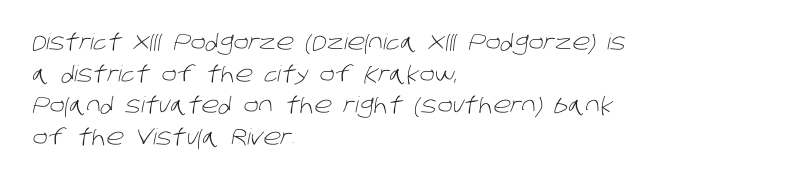
Q: Is the text bold? A: No.
Q: Is the text underlined? A: No.
Q: How is the paragraph aligned? A: Left-aligned.
Q: Is the spacing between letters normal or unusually wide? A: Normal.
Q: Is the spacing between lines tight, normal or loose? A: Normal.
